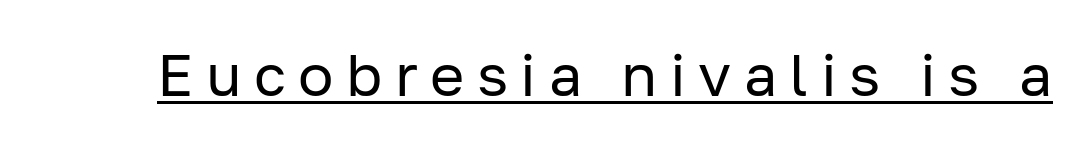
Q: Is the text bold? A: No.
Q: Is the text italic (slanted)? A: No, it is upright.
Q: Is the typeface a serif or a sans-serif typeface? A: Sans-serif.
Q: Is the text underlined? A: Yes.
Q: Is the spacing between letters normal or unusually wide? A: Unusually wide.
Q: Width (condensed, normal, or wide)? A: Normal.
Q: Stroke contrast? A: Low.
Q: x-height? A: Medium.
Q: Monospaced? A: No.
